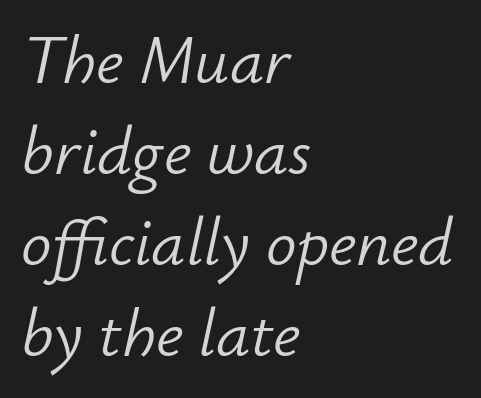
The image shows 68 px light type, italic (leaning right); set left-aligned, normal line spacing (1.34x), normal letter spacing, not underlined; low stroke contrast and a small x-height.
